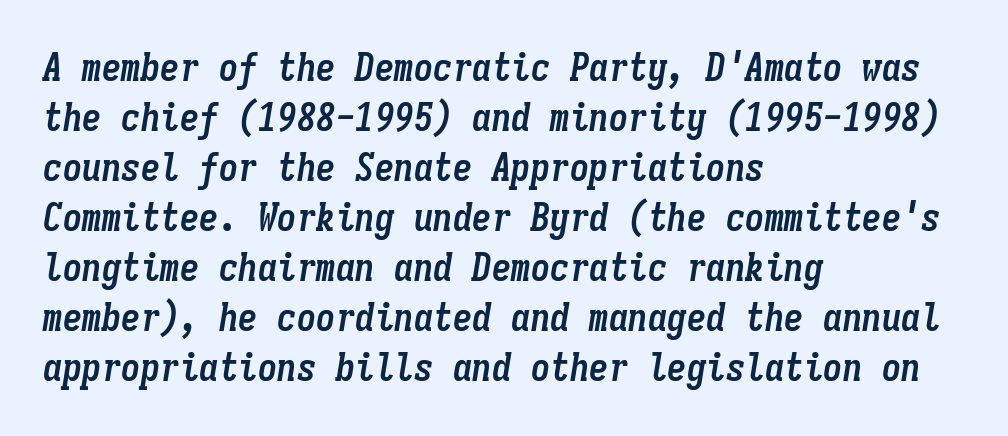
Does extra space separate the letters? No, they use regular spacing. One glance says typical: line gaps are just what's usual. Stroke thickness is high; the sample reads as a true bold. The passage shown leans; its letterforms are oblique.
